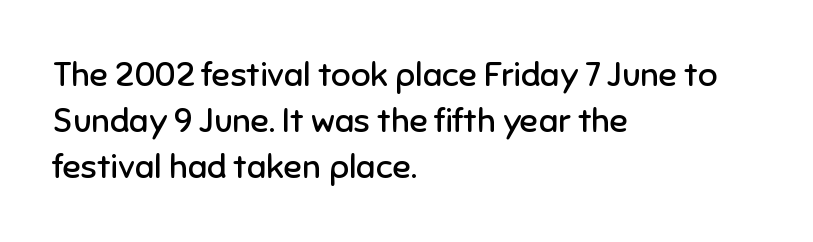
{"serif": "no", "italic": "no", "bold": "no", "weight": "regular", "width": "normal", "stroke_contrast": "low", "x_height": "medium", "monospaced": "no", "underline": "no", "align": "left", "line_spacing": "normal", "line_spacing_ratio": 1.36, "letter_spacing": "normal", "letter_spacing_em": 0.0, "glyph_px": 34}
